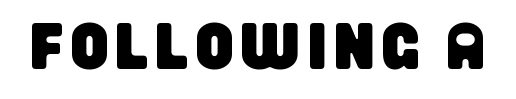
Classification — sans serif. Glance below the letters and you will spot only blank space. Spacing verdict: proportional, widths tailored to each character.
